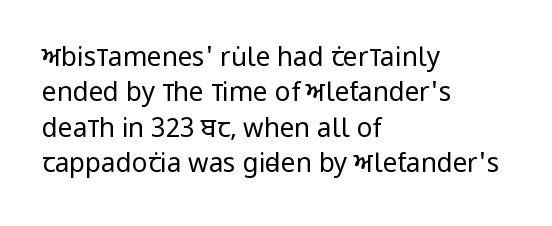
Q: Is the text bold? A: No.
Q: Is the text italic (slanted)? A: No, it is upright.
Q: Is the text underlined? A: No.
Q: How is the paragraph aligned? A: Left-aligned.
Q: Is the spacing between letters normal or unusually wide? A: Normal.
Q: Is the spacing between lines tight, normal or loose? A: Normal.
